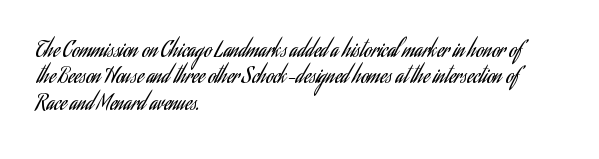
{"bold": "no", "underline": "no", "align": "left", "line_spacing": "normal", "line_spacing_ratio": 1.26, "letter_spacing": "normal", "letter_spacing_em": 0.0, "glyph_px": 21}
